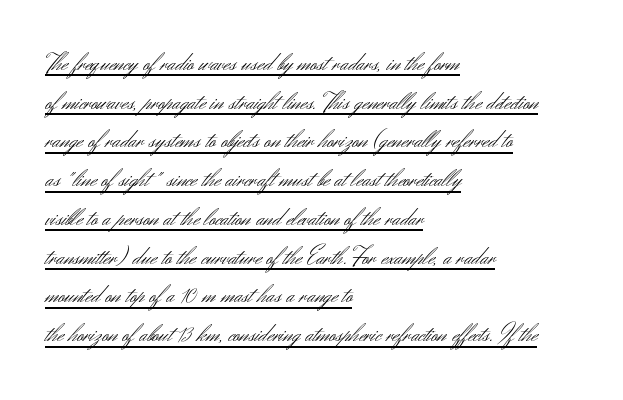
The image shows 26 px text type; set left-aligned, normal line spacing (1.49x), normal letter spacing, underlined.
